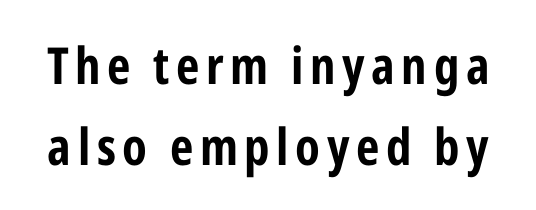
{"serif": "no", "italic": "no", "bold": "yes", "weight": "bold", "width": "condensed", "stroke_contrast": "low", "x_height": "medium", "monospaced": "no", "underline": "no", "line_spacing": "normal", "line_spacing_ratio": 1.59, "glyph_px": 51}
